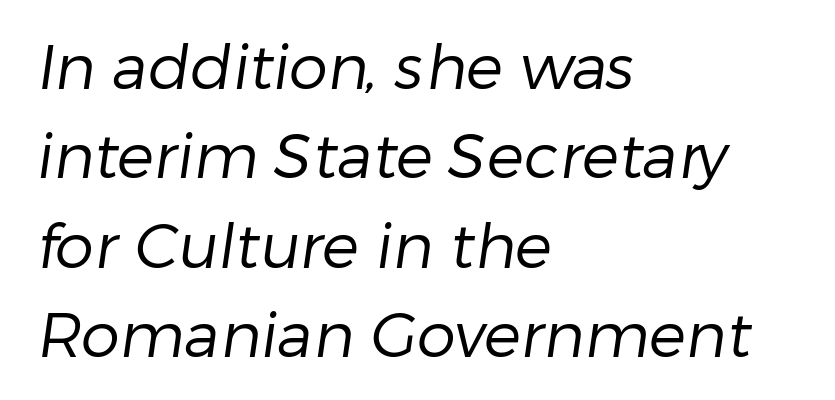
Q: Is the text bold? A: No.
Q: Is the typeface a serif or a sans-serif typeface? A: Sans-serif.
Q: Is the text underlined? A: No.
Q: How is the paragraph aligned? A: Left-aligned.
Q: Is the spacing between letters normal or unusually wide? A: Normal.
Q: Is the spacing between lines tight, normal or loose? A: Normal.
Q: Width (condensed, normal, or wide)? A: Normal.
Q: Stroke contrast? A: Low.
Q: x-height? A: Medium.
Q: Monospaced? A: No.
